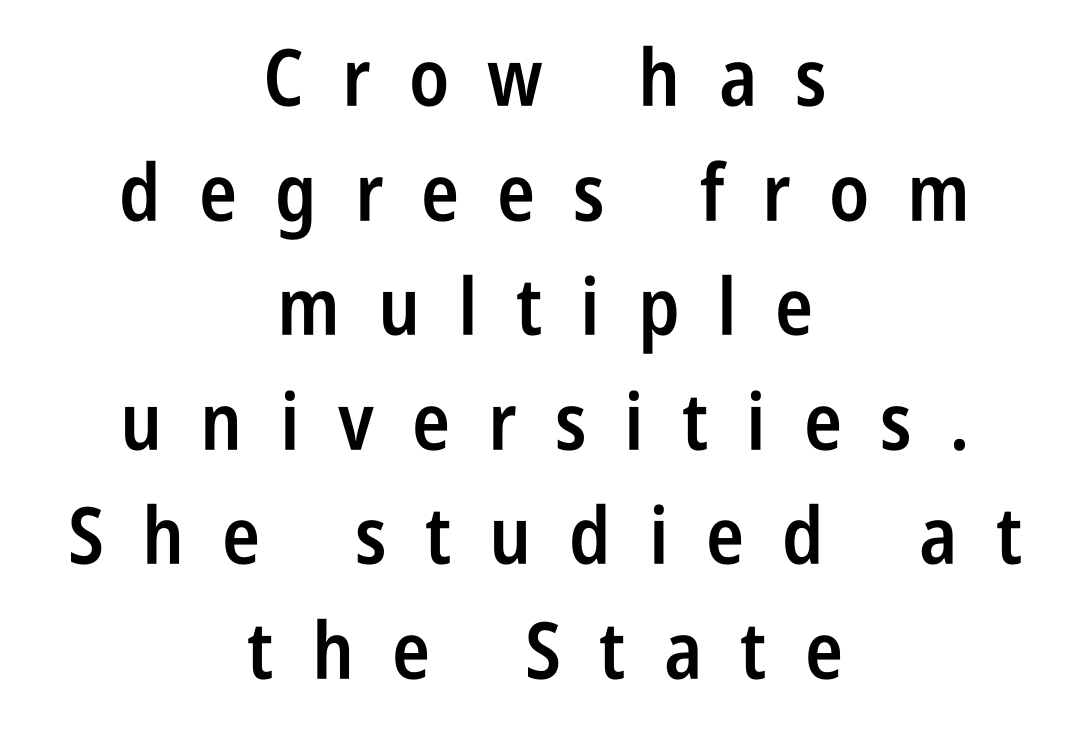
The image shows 79 px semibold, condensed sans-serif type, upright; set centered, normal line spacing (1.45x), unusually wide letter spacing (+0.48 em), not underlined; low stroke contrast and a large x-height.
